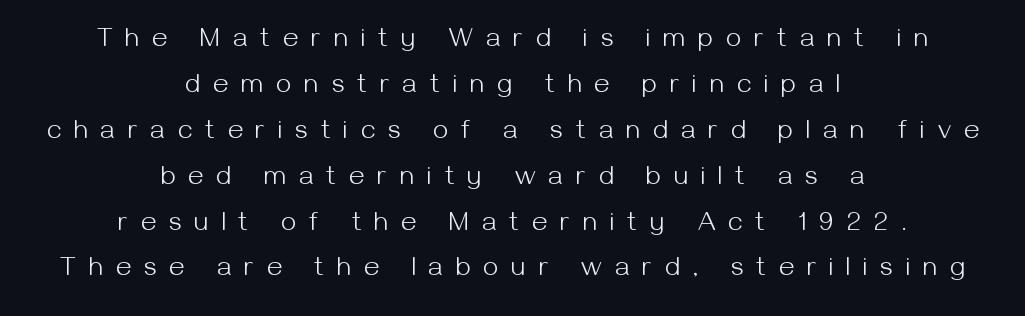
Q: Is the text bold? A: No.
Q: Is the text italic (slanted)? A: No, it is upright.
Q: Is the text underlined? A: No.
Q: How is the paragraph aligned? A: Centered.
Q: Is the spacing between letters normal or unusually wide? A: Unusually wide.
Q: Is the spacing between lines tight, normal or loose? A: Normal.
